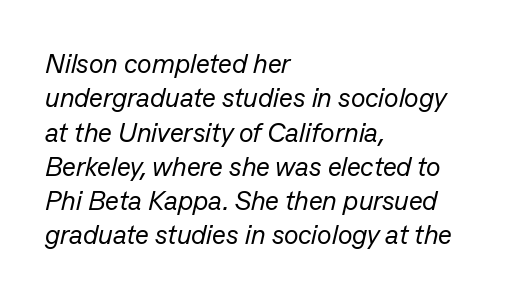
The image shows 27 px text type, italic (leaning right); set left-aligned, normal line spacing (1.27x), normal letter spacing, not underlined.
